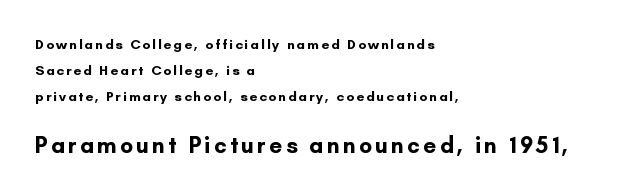
{"italic": "no", "bold": "yes", "underline": "no", "align": "left", "line_spacing_ratio": 1.84, "larger_block": "second", "size_ratio": 1.64, "glyph_px": 23}
